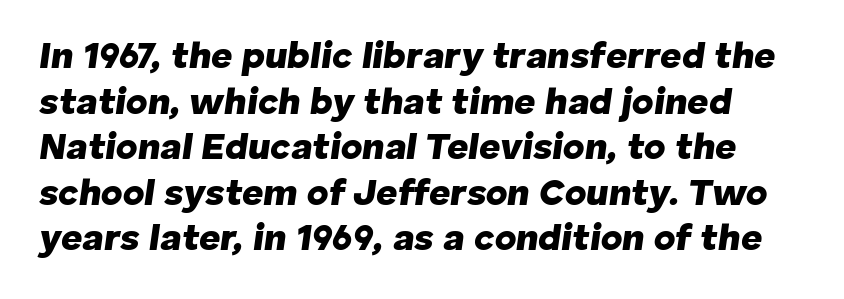
How heavy is the stroke? Heavy — this is a bold. Letters rest on an invisible, unmarked baseline. Varying glyph widths throughout — classic text-font behaviour. When letters slant like this, we call the style italic.
